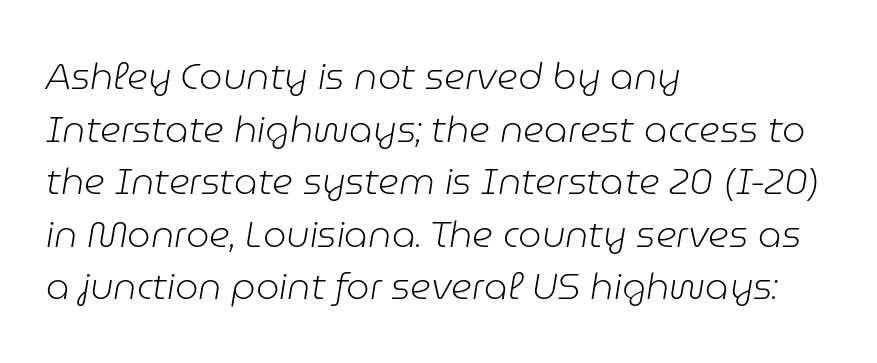
{"italic": "yes", "lean": "right", "slant_degrees": 9, "bold": "no", "weight": "light", "width": "normal", "stroke_contrast": "low", "x_height": "medium", "monospaced": "no", "underline": "no", "align": "left", "line_spacing": "normal", "line_spacing_ratio": 1.42, "letter_spacing": "normal", "letter_spacing_em": 0.0, "glyph_px": 37}
